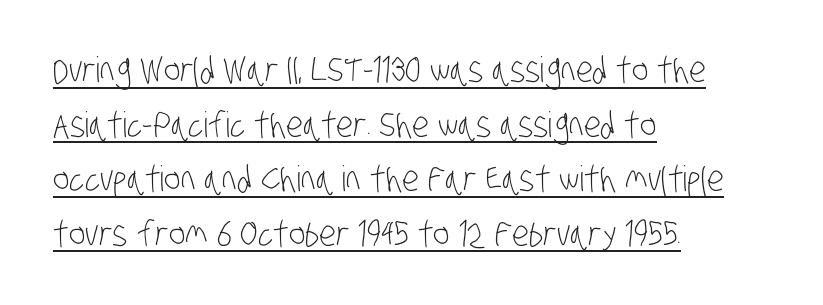
Q: Is the text bold? A: No.
Q: Is the typeface a serif or a sans-serif typeface? A: Sans-serif.
Q: Is the text underlined? A: Yes.
Q: How is the paragraph aligned? A: Left-aligned.
Q: Is the spacing between letters normal or unusually wide? A: Normal.
Q: Is the spacing between lines tight, normal or loose? A: Normal.
Q: Width (condensed, normal, or wide)? A: Condensed.
Q: Stroke contrast? A: Low.
Q: x-height? A: Large.
Q: Monospaced? A: No.
